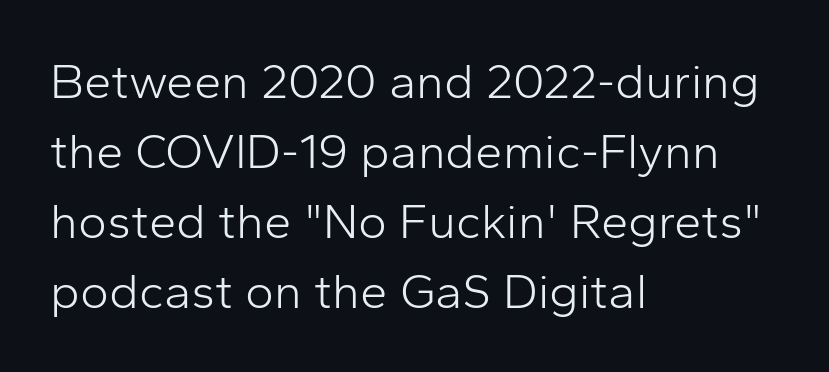
The image shows 49 px light sans-serif type, upright; set left-aligned, normal line spacing (1.43x), normal letter spacing, not underlined; low stroke contrast and a medium x-height.
